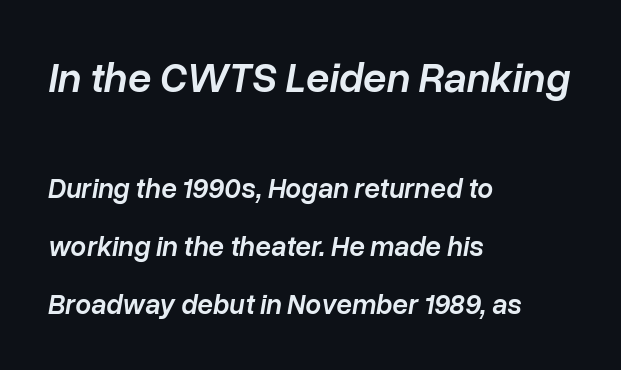
Descender tails drop into unmarked territory. Looking at the ascenders, they clearly lean. The passage shown is semibold, sitting just below true bold. This sample trades compactness for vertical openness between lines. The passage shown is typed in a proportional face where columns would drift. Size contrast runs from large at the top to small at the bottom.
